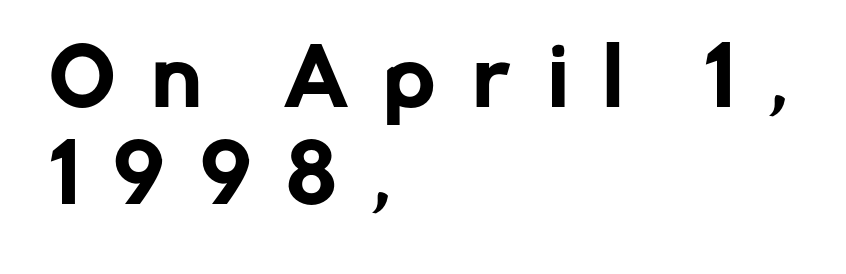
Decoration check: the copy has no underline. You could not count columns in this text — the font is proportionally spaced. Typographically, this falls in the sans-serif category. The lettering holds an erect, upright posture throughout.
